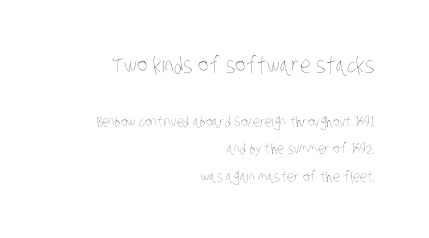
{"bold": "no", "underline": "no", "align": "right", "line_spacing": "loose", "line_spacing_ratio": 1.94, "letter_spacing": "normal", "letter_spacing_em": 0.0, "larger_block": "first", "size_ratio": 1.57, "glyph_px": 22}
